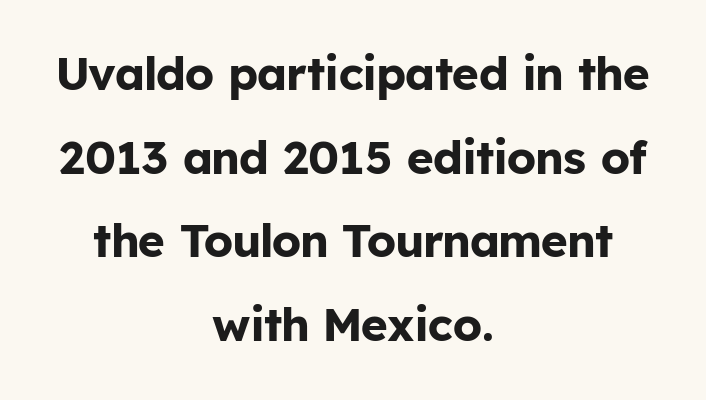
Q: Is the text bold? A: Yes.
Q: Is the text italic (slanted)? A: No, it is upright.
Q: Is the typeface a serif or a sans-serif typeface? A: Sans-serif.
Q: Is the text underlined? A: No.
Q: How is the paragraph aligned? A: Centered.
Q: Is the spacing between letters normal or unusually wide? A: Normal.
Q: Width (condensed, normal, or wide)? A: Normal.
Q: Stroke contrast? A: Low.
Q: x-height? A: Medium.
Q: Monospaced? A: No.
